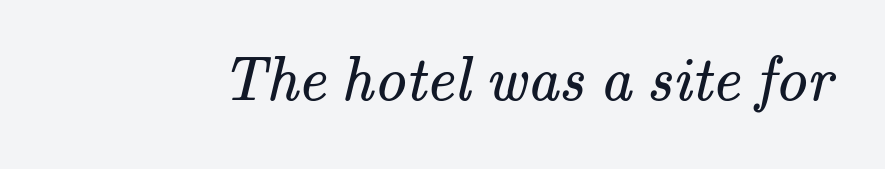
{"serif": "yes", "bold": "no", "weight": "regular", "width": "normal", "stroke_contrast": "medium", "x_height": "small", "monospaced": "no", "underline": "no", "letter_spacing": "normal", "letter_spacing_em": 0.0, "glyph_px": 62}
